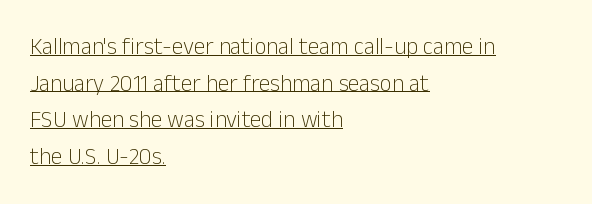
{"italic": "no", "bold": "no", "underline": "yes", "align": "left", "line_spacing": "normal", "line_spacing_ratio": 1.59, "letter_spacing": "normal", "letter_spacing_em": 0.0, "glyph_px": 23}
